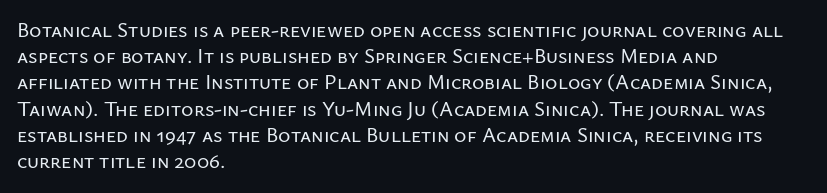
The image shows 21 px text type, upright; set left-aligned, normal line spacing (1.25x), normal letter spacing, not underlined.
